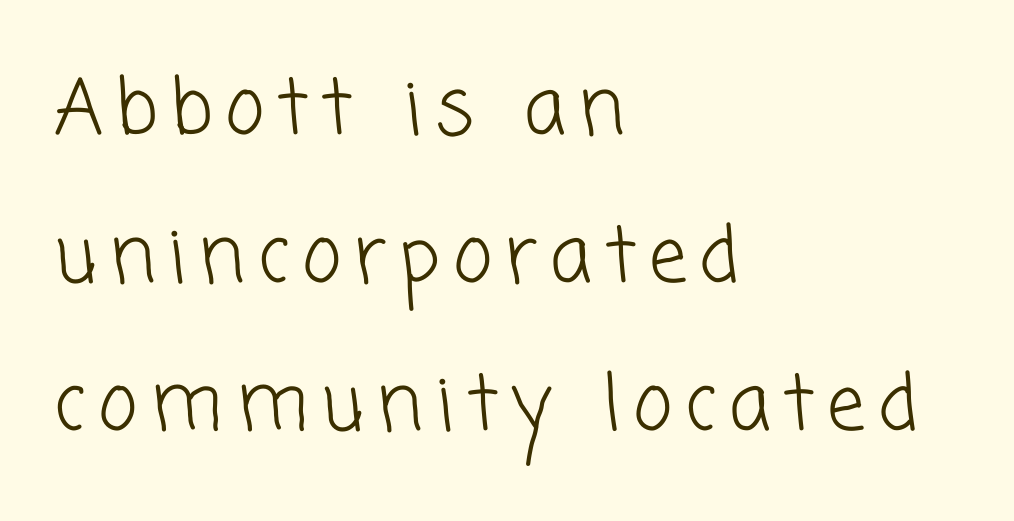
The image shows 76 px light sans-serif type; set left-aligned, loose line spacing (1.95x), not underlined; low stroke contrast and a medium x-height.
